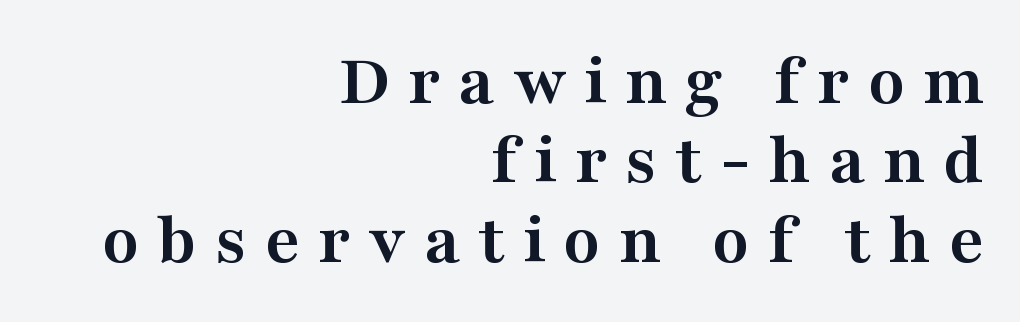
Q: Is the text bold? A: Yes.
Q: Is the text italic (slanted)? A: No, it is upright.
Q: Is the typeface a serif or a sans-serif typeface? A: Serif.
Q: Is the text underlined? A: No.
Q: How is the paragraph aligned? A: Right-aligned.
Q: Is the spacing between letters normal or unusually wide? A: Unusually wide.
Q: Is the spacing between lines tight, normal or loose? A: Tight.
Q: Width (condensed, normal, or wide)? A: Wide.
Q: Stroke contrast? A: Medium.
Q: x-height? A: Medium.
Q: Monospaced? A: No.
